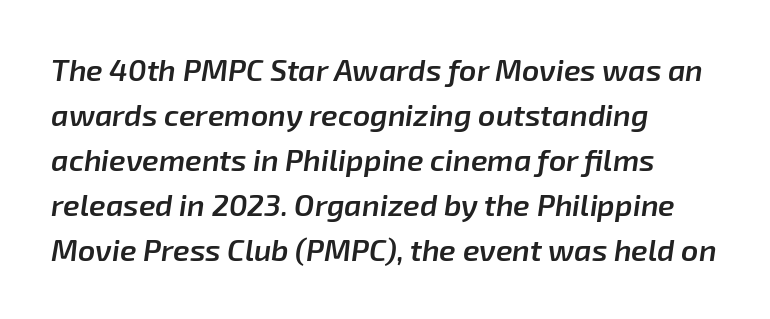
Q: Is the text bold? A: Semi-bold.
Q: Is the text italic (slanted)? A: Yes, it leans right by about 8 degrees.
Q: Is the text underlined? A: No.
Q: How is the paragraph aligned? A: Left-aligned.
Q: Is the spacing between letters normal or unusually wide? A: Normal.
Q: Is the spacing between lines tight, normal or loose? A: Normal.
Q: Width (condensed, normal, or wide)? A: Normal.
Q: Stroke contrast? A: Low.
Q: x-height? A: Medium.
Q: Monospaced? A: No.
